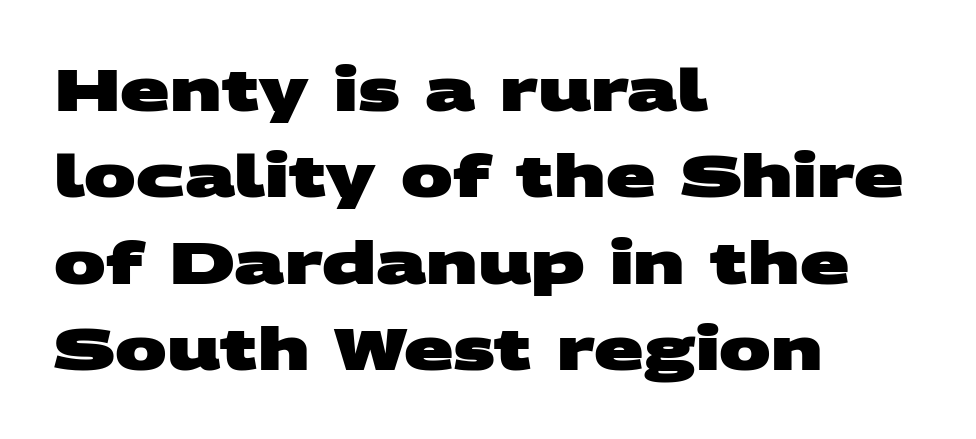
Short note: letters normally spaced. A clean baseline with only descenders dipping below it. All the whitespace from short lines collects on the right. The designer left line spacing at the default.
